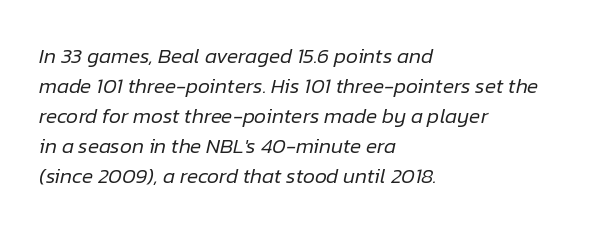
{"italic": "yes", "lean": "right", "slant_degrees": 12, "bold": "no", "underline": "no", "align": "left", "line_spacing": "normal", "line_spacing_ratio": 1.43, "letter_spacing": "normal", "letter_spacing_em": 0.0, "glyph_px": 21}
